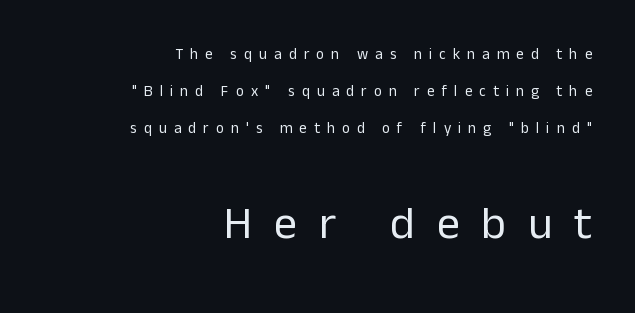
The typeface has the unassuming heft of standard copy or less. The setting favours the right margin, as signatures and pull-quotes sometimes do. Notice how the stems are strictly vertical — no italics here. Character size in the trailing block exceeds that of the leading block.
